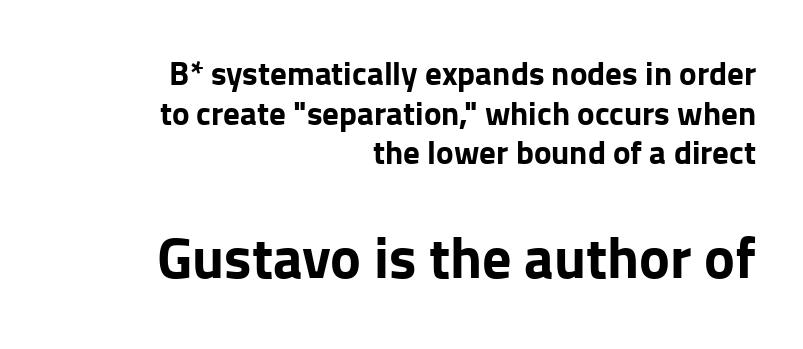
Q: Is the text bold? A: Yes.
Q: Is the text italic (slanted)? A: No, it is upright.
Q: Is the typeface a serif or a sans-serif typeface? A: Sans-serif.
Q: Is the text underlined? A: No.
Q: How is the paragraph aligned? A: Right-aligned.
Q: Is the spacing between letters normal or unusually wide? A: Normal.
Q: Which block of text is set in a larger size, the first (top) or the second (bottom)? A: The second (bottom) one.
Q: Width (condensed, normal, or wide)? A: Normal.
Q: Stroke contrast? A: Low.
Q: x-height? A: Medium.
Q: Monospaced? A: No.
